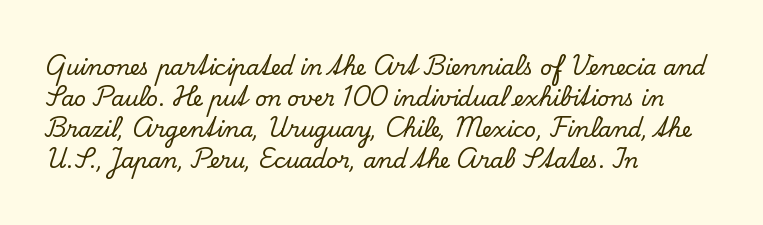
The image shows 21 px text type; set left-aligned, normal line spacing (1.48x), normal letter spacing, not underlined.
